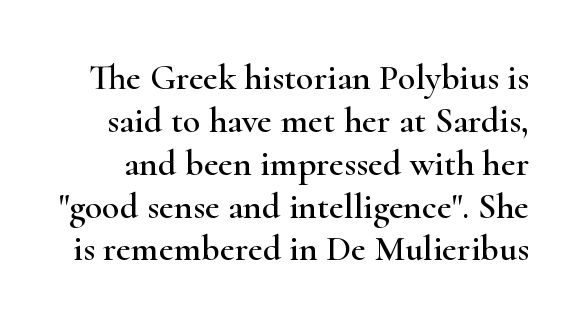
{"serif": "yes", "italic": "no", "width": "wide", "stroke_contrast": "high", "x_height": "small", "monospaced": "no", "underline": "no", "line_spacing_ratio": 1.19, "letter_spacing": "normal", "letter_spacing_em": 0.0, "glyph_px": 36}
